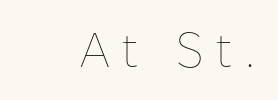
The image shows 48 px thin type, upright; set unusually wide letter spacing (+0.25 em), not underlined; low stroke contrast and a medium x-height.
